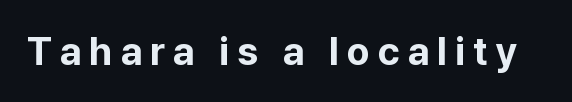
Q: Is the text bold? A: Yes.
Q: Is the text italic (slanted)? A: No, it is upright.
Q: Is the typeface a serif or a sans-serif typeface? A: Sans-serif.
Q: Is the text underlined? A: No.
Q: Is the spacing between letters normal or unusually wide? A: Unusually wide.
Q: Width (condensed, normal, or wide)? A: Normal.
Q: Stroke contrast? A: Low.
Q: x-height? A: Medium.
Q: Monospaced? A: No.
